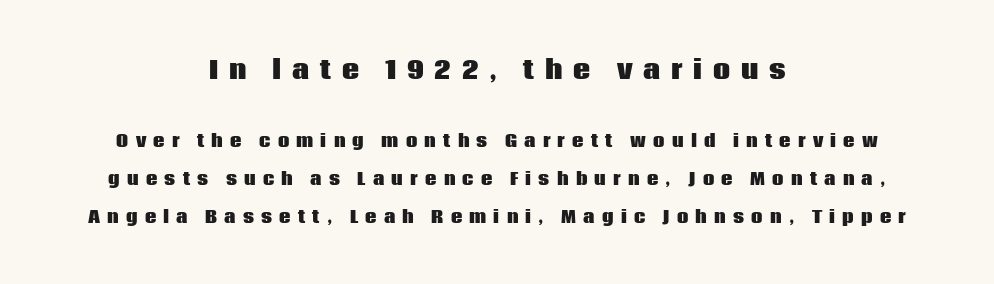
The image shows 24 px bold type, upright; set centered, loose line spacing (2.37x), unusually wide letter spacing (+0.45 em), not underlined; the first (top) block is 1.5x larger.
